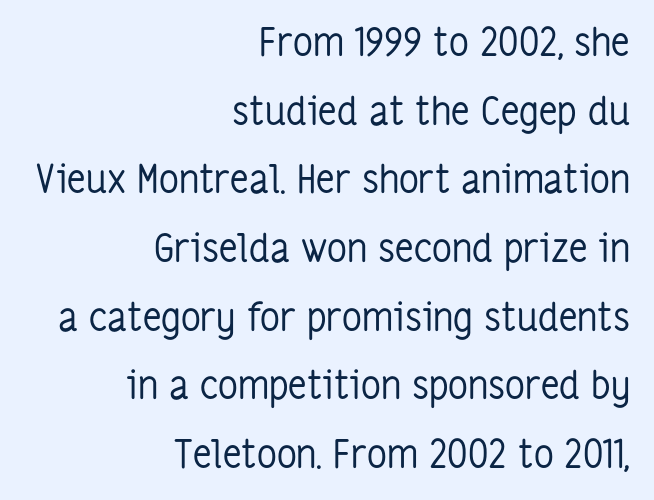
{"serif": "no", "italic": "no", "bold": "no", "weight": "regular", "width": "condensed", "stroke_contrast": "low", "x_height": "medium", "monospaced": "no", "underline": "no", "align": "right", "line_spacing_ratio": 1.76, "letter_spacing": "normal", "letter_spacing_em": 0.0, "glyph_px": 39}
